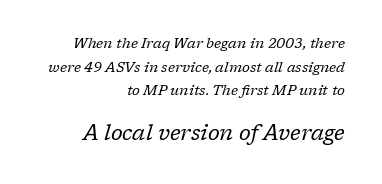
Q: Is the text bold? A: No.
Q: Is the text italic (slanted)? A: Yes, it leans right by about 17 degrees.
Q: Is the text underlined? A: No.
Q: How is the paragraph aligned? A: Right-aligned.
Q: Is the spacing between letters normal or unusually wide? A: Normal.
Q: Is the spacing between lines tight, normal or loose? A: Normal.
Q: Which block of text is set in a larger size, the first (top) or the second (bottom)? A: The second (bottom) one.
